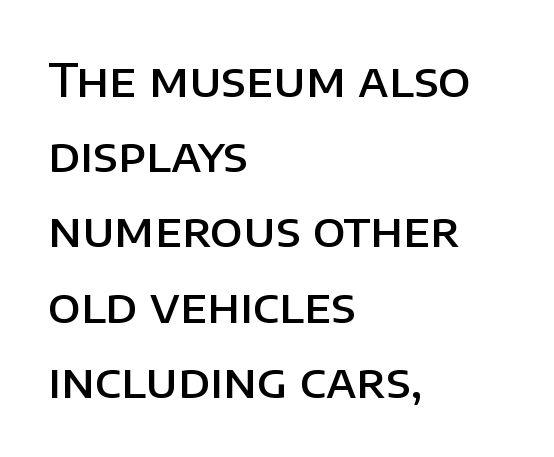
Q: Is the text bold? A: Semi-bold.
Q: Is the text italic (slanted)? A: No, it is upright.
Q: Is the typeface a serif or a sans-serif typeface? A: Sans-serif.
Q: Is the text underlined? A: No.
Q: How is the paragraph aligned? A: Left-aligned.
Q: Is the spacing between letters normal or unusually wide? A: Normal.
Q: Is the spacing between lines tight, normal or loose? A: Normal.
Q: Width (condensed, normal, or wide)? A: Normal.
Q: Stroke contrast? A: Low.
Q: x-height? A: Large.
Q: Monospaced? A: No.
